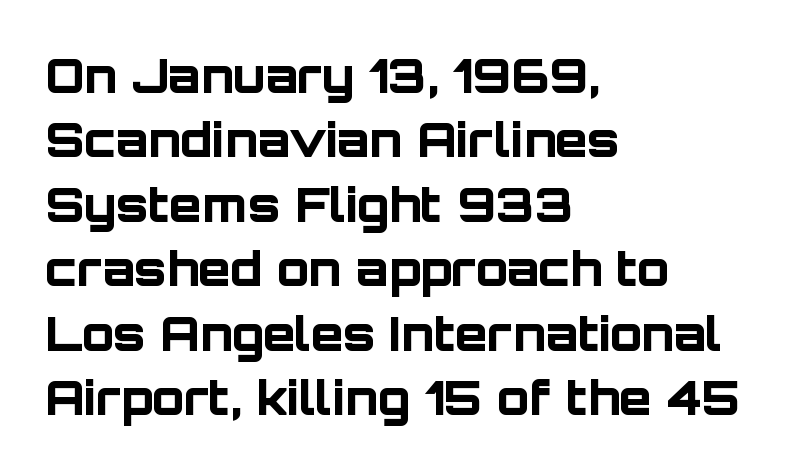
Q: Is the text bold? A: Yes.
Q: Is the text italic (slanted)? A: No, it is upright.
Q: Is the typeface a serif or a sans-serif typeface? A: Sans-serif.
Q: Is the text underlined? A: No.
Q: How is the paragraph aligned? A: Left-aligned.
Q: Is the spacing between letters normal or unusually wide? A: Normal.
Q: Is the spacing between lines tight, normal or loose? A: Normal.
Q: Width (condensed, normal, or wide)? A: Normal.
Q: Stroke contrast? A: Low.
Q: x-height? A: Large.
Q: Monospaced? A: No.
